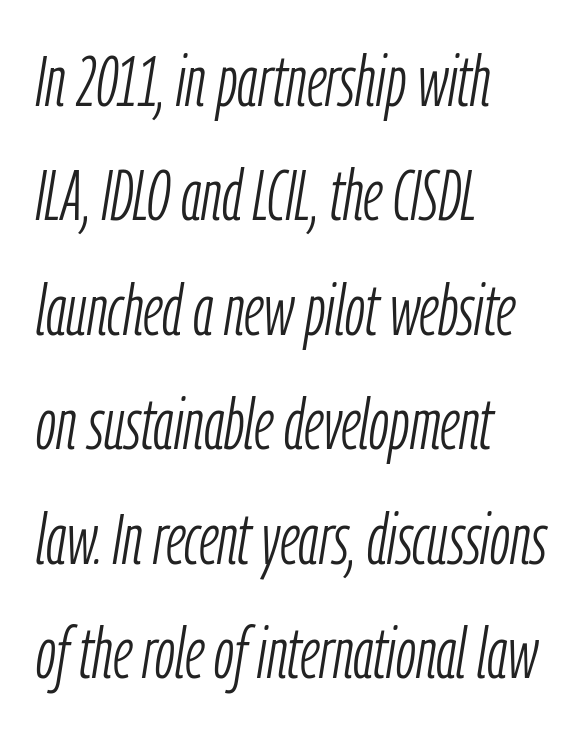
Q: Is the text bold? A: No.
Q: Is the text italic (slanted)? A: Yes, it leans right by about 9 degrees.
Q: Is the text underlined? A: No.
Q: How is the paragraph aligned? A: Left-aligned.
Q: Is the spacing between letters normal or unusually wide? A: Normal.
Q: Is the spacing between lines tight, normal or loose? A: Normal.
Q: Width (condensed, normal, or wide)? A: Condensed.
Q: Stroke contrast? A: Low.
Q: x-height? A: Medium.
Q: Monospaced? A: No.
